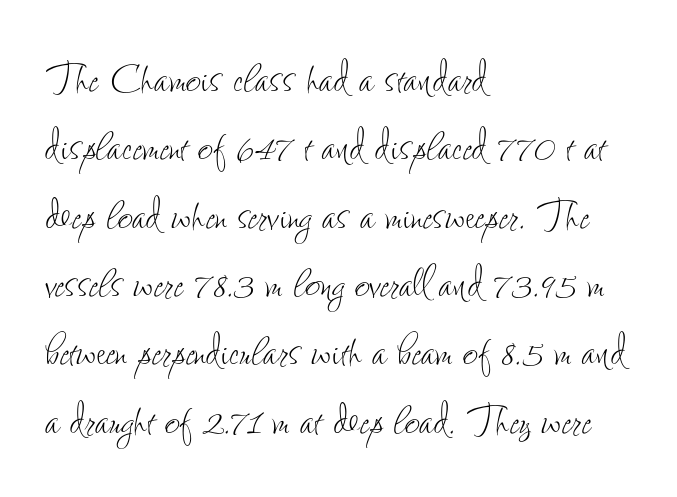
The image shows 53 px thin, condensed type; set left-aligned, normal line spacing (1.29x), normal letter spacing, not underlined; low stroke contrast and a small x-height.
